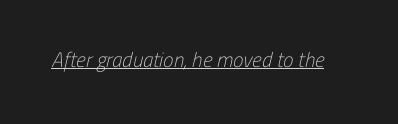
Notice how a bar underscores the lettering throughout. Weight: in the light-to-regular range. The tracking reads as untouched default to a designer's eye.
